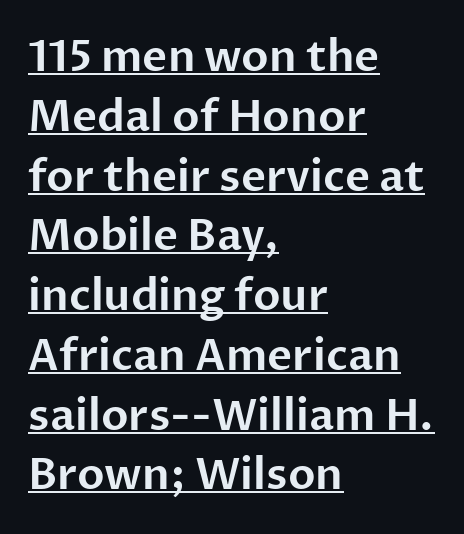
The image shows 43 px sans-serif type, upright; set left-aligned, normal line spacing (1.39x), normal letter spacing, underlined; low stroke contrast and a medium x-height.
